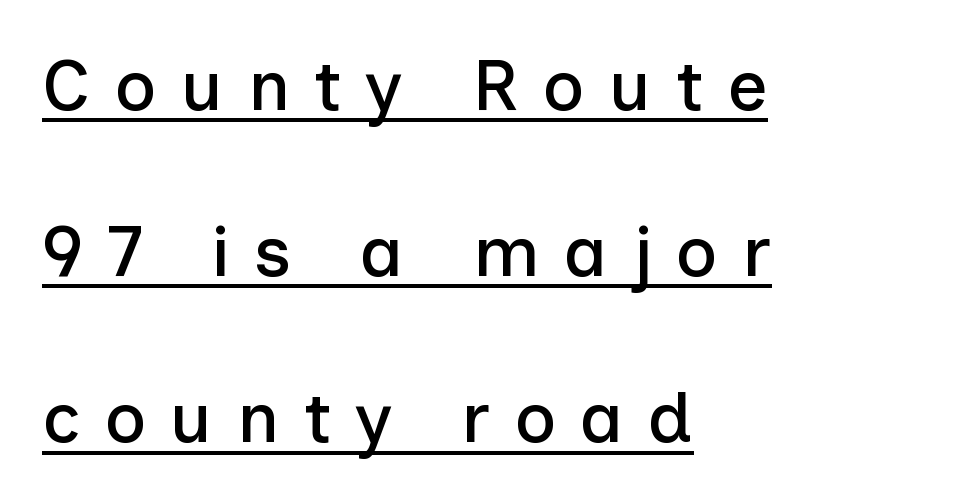
Q: Is the text italic (slanted)? A: No, it is upright.
Q: Is the typeface a serif or a sans-serif typeface? A: Sans-serif.
Q: Is the text underlined? A: Yes.
Q: How is the paragraph aligned? A: Left-aligned.
Q: Is the spacing between letters normal or unusually wide? A: Unusually wide.
Q: Is the spacing between lines tight, normal or loose? A: Loose.
Q: Width (condensed, normal, or wide)? A: Normal.
Q: Stroke contrast? A: Low.
Q: x-height? A: Medium.
Q: Monospaced? A: No.
